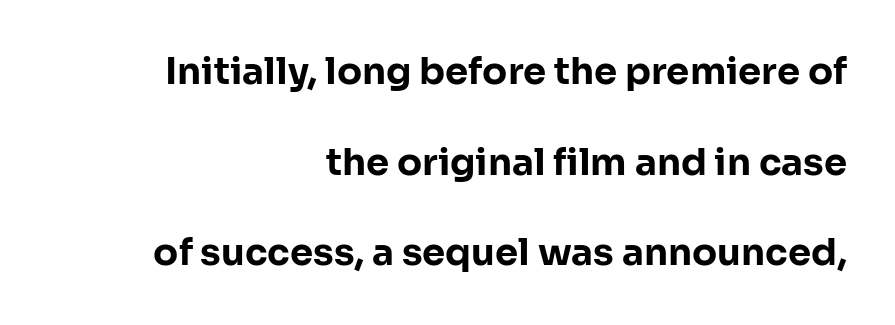
A student would call this right alignment; a typographer would say flush right, rag left. The passage shown stacks its lines with a broad gap. A full-strength bold gives these letters their thick strokes. This sample has the flowing, uneven cadence of proportional lettering. No word sits above an underline. The passage shown has conventional tracking throughout.
